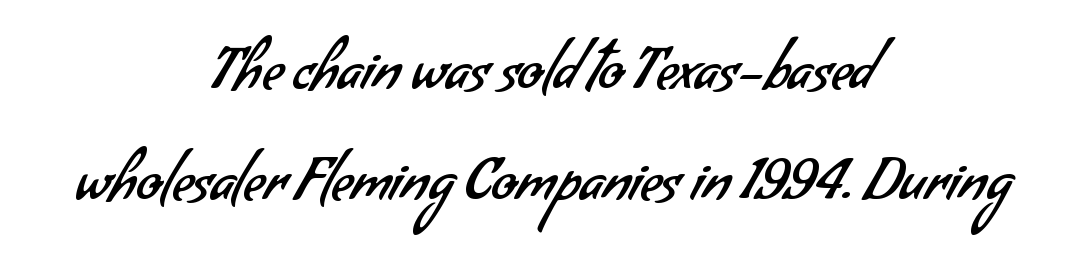
{"serif": "no", "bold": "no", "weight": "regular", "width": "normal", "stroke_contrast": "low", "x_height": "small", "monospaced": "no", "underline": "no", "align": "center", "line_spacing": "loose", "line_spacing_ratio": 1.91, "letter_spacing": "normal", "letter_spacing_em": 0.0, "glyph_px": 58}
